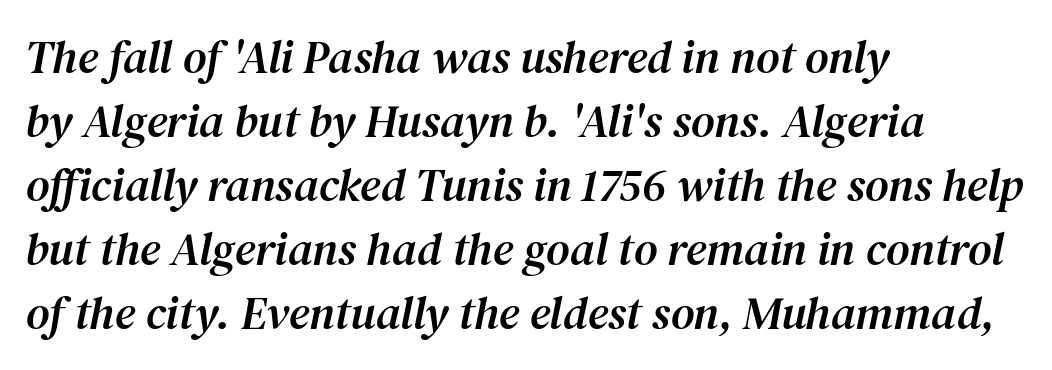
{"serif": "yes", "italic": "yes", "lean": "right", "slant_degrees": 12, "width": "normal", "stroke_contrast": "medium", "x_height": "medium", "monospaced": "no", "underline": "no", "align": "left", "line_spacing": "normal", "line_spacing_ratio": 1.39, "letter_spacing": "normal", "letter_spacing_em": 0.0, "glyph_px": 46}
